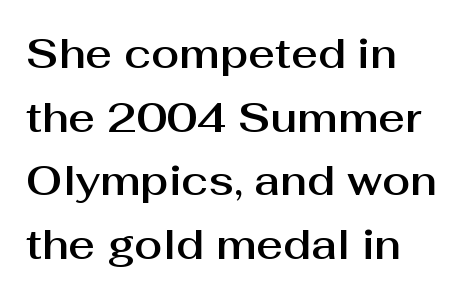
The image shows 41 px sans-serif type, upright; set left-aligned, normal line spacing (1.55x), normal letter spacing, not underlined; medium stroke contrast and a medium x-height.
